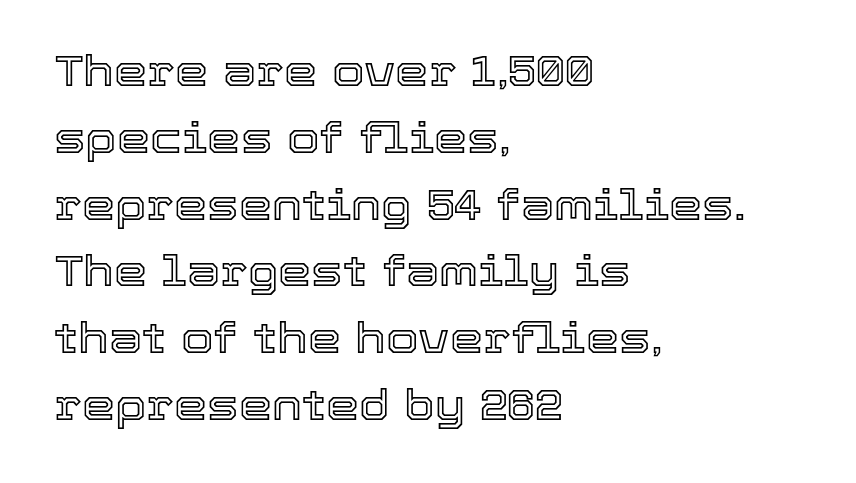
The image shows 42 px text type, upright; set left-aligned, normal line spacing (1.59x), normal letter spacing, not underlined; a medium x-height.
